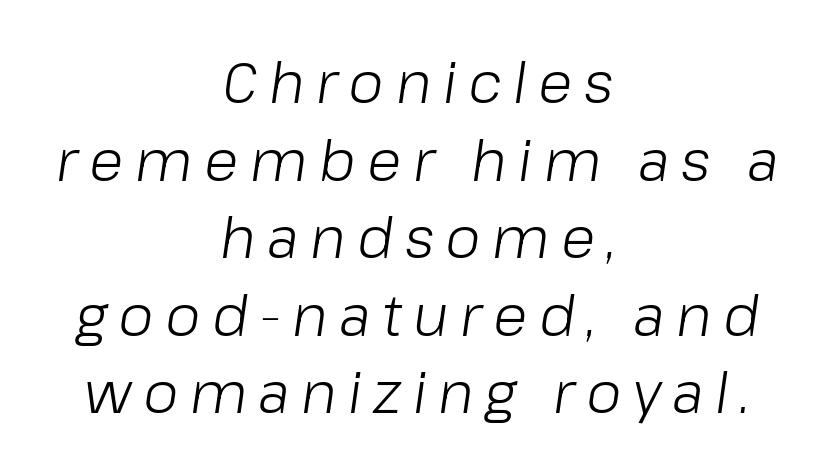
Q: Is the text bold? A: No.
Q: Is the text italic (slanted)? A: Yes, it leans right by about 8 degrees.
Q: Is the text underlined? A: No.
Q: How is the paragraph aligned? A: Centered.
Q: Is the spacing between letters normal or unusually wide? A: Unusually wide.
Q: Is the spacing between lines tight, normal or loose? A: Normal.
Q: Width (condensed, normal, or wide)? A: Normal.
Q: Stroke contrast? A: Low.
Q: x-height? A: Medium.
Q: Monospaced? A: No.
